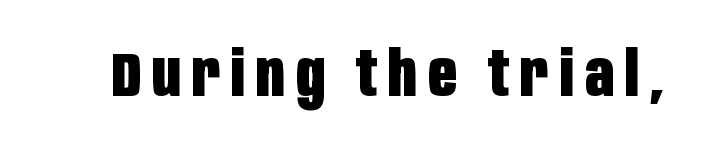
{"serif": "no", "italic": "no", "bold": "yes", "weight": "heavy", "width": "condensed", "stroke_contrast": "low", "x_height": "large", "monospaced": "no", "underline": "no", "glyph_px": 62}
